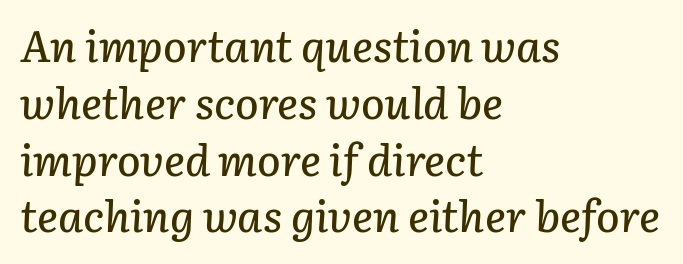
The horizontal fit of the characters is conventional and even. No word sits above an underline. Spacing verdict: proportional, widths tailored to each character. The whole block is typeset with a tilt.
